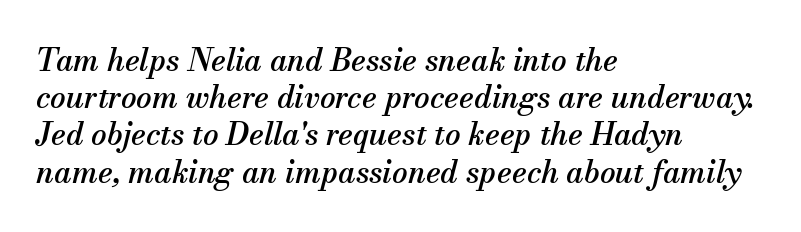
{"serif": "yes", "italic": "yes", "lean": "right", "slant_degrees": 13, "width": "normal", "stroke_contrast": "medium", "x_height": "small", "monospaced": "no", "underline": "no", "align": "left", "line_spacing_ratio": 1.2, "letter_spacing": "normal", "letter_spacing_em": 0.0, "glyph_px": 31}
